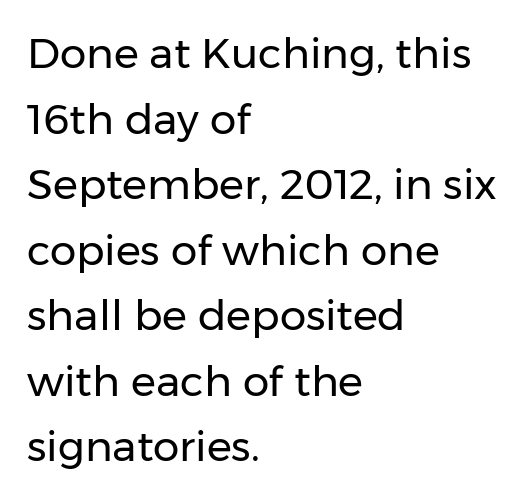
The leading is moderate, giving the passage an even texture. All the whitespace from short lines collects on the right. The strip under each line holds only bare page. Unlike italic type, these characters show no tilt at all.
